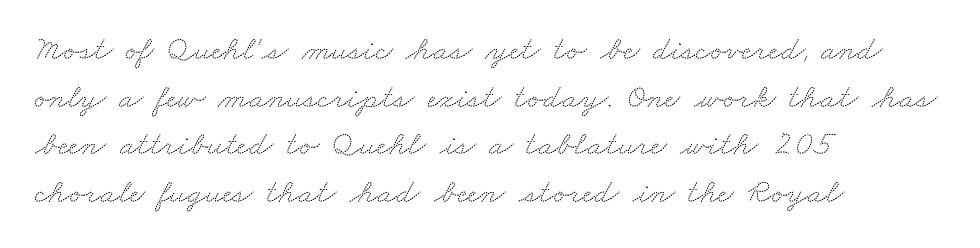
Q: Is the typeface a serif or a sans-serif typeface? A: Serif.
Q: Is the text underlined? A: No.
Q: How is the paragraph aligned? A: Left-aligned.
Q: Is the spacing between letters normal or unusually wide? A: Normal.
Q: Is the spacing between lines tight, normal or loose? A: Normal.
Q: Width (condensed, normal, or wide)? A: Wide.
Q: Stroke contrast? A: Medium.
Q: x-height? A: Small.
Q: Monospaced? A: No.
